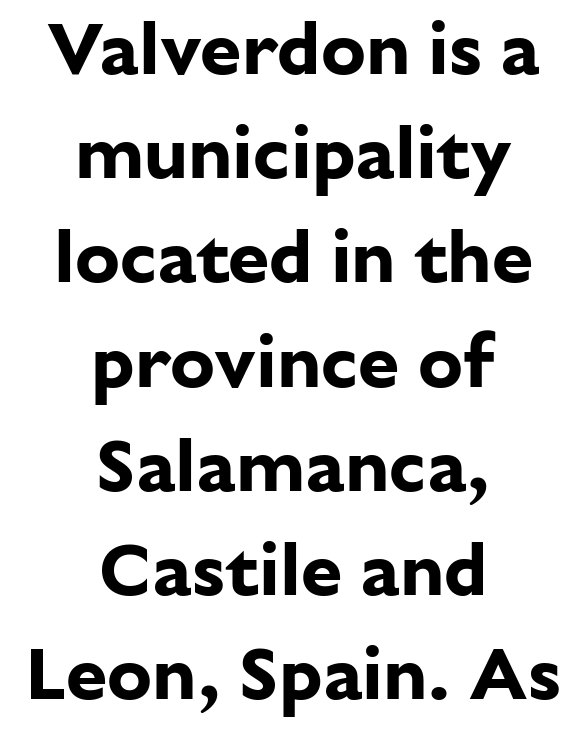
{"serif": "no", "italic": "no", "bold": "yes", "weight": "bold", "width": "normal", "stroke_contrast": "low", "x_height": "medium", "monospaced": "no", "underline": "no", "align": "center", "line_spacing": "normal", "line_spacing_ratio": 1.39, "letter_spacing": "normal", "letter_spacing_em": 0.0, "glyph_px": 75}
